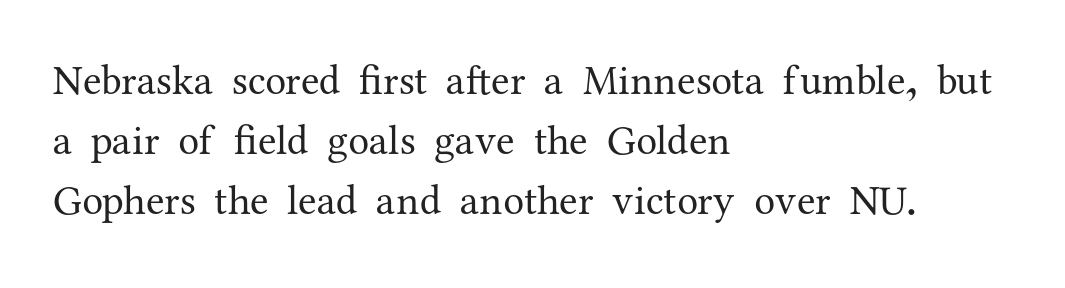
The font's upright variant was chosen for this text. The letterforms sit at book weight or below. Where is the straight margin? On the left. Here the designer chose a conventional face with non-uniform glyph widths. Each word holds together tightly as a unit, with standard inter-letter gaps.
